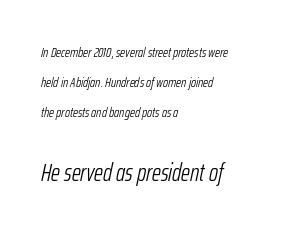
{"italic": "yes", "lean": "right", "slant_degrees": 12, "bold": "no", "underline": "no", "align": "left", "line_spacing": "loose", "line_spacing_ratio": 2.16, "letter_spacing": "normal", "letter_spacing_em": 0.0, "larger_block": "second", "size_ratio": 1.79, "glyph_px": 25}
